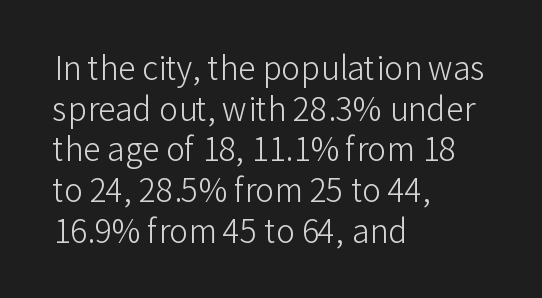
{"serif": "no", "italic": "no", "bold": "no", "weight": "light", "width": "normal", "stroke_contrast": "low", "x_height": "medium", "monospaced": "no", "underline": "no", "align": "left", "line_spacing": "normal", "line_spacing_ratio": 1.27, "letter_spacing": "normal", "letter_spacing_em": 0.0, "glyph_px": 32}
